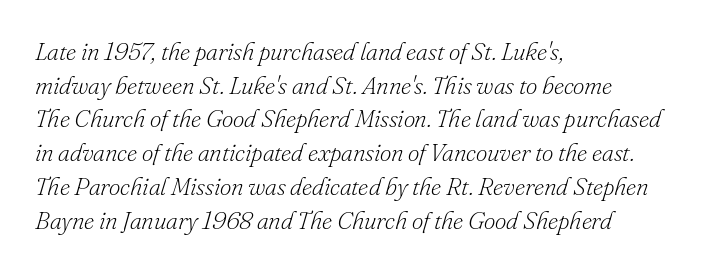
Q: Is the text bold? A: No.
Q: Is the text italic (slanted)? A: Yes, it leans right by about 16 degrees.
Q: Is the text underlined? A: No.
Q: How is the paragraph aligned? A: Left-aligned.
Q: Is the spacing between letters normal or unusually wide? A: Normal.
Q: Is the spacing between lines tight, normal or loose? A: Normal.
